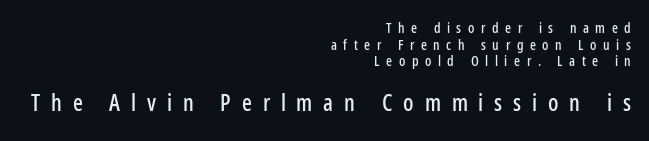
The image shows 23 px text type, upright; set right-aligned, line spacing 1.19x, unusually wide letter spacing (+0.47 em), not underlined; the second (bottom) block is 1.64x larger.
